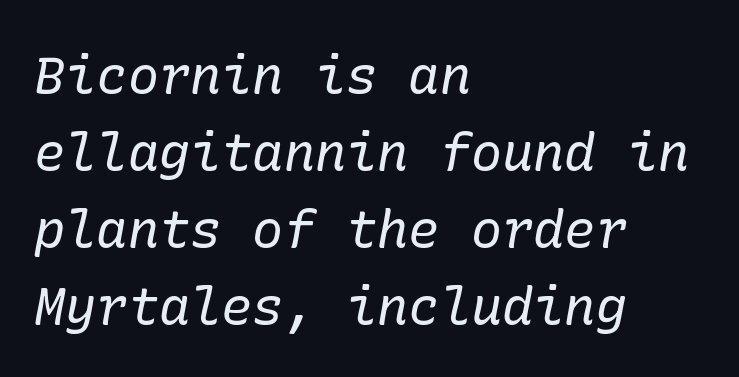
Q: Is the text bold? A: No.
Q: Is the text italic (slanted)? A: Yes, it leans right by about 10 degrees.
Q: Is the typeface a serif or a sans-serif typeface? A: Sans-serif.
Q: Is the text underlined? A: No.
Q: How is the paragraph aligned? A: Left-aligned.
Q: Is the spacing between letters normal or unusually wide? A: Normal.
Q: Is the spacing between lines tight, normal or loose? A: Normal.
Q: Width (condensed, normal, or wide)? A: Normal.
Q: Stroke contrast? A: Low.
Q: x-height? A: Medium.
